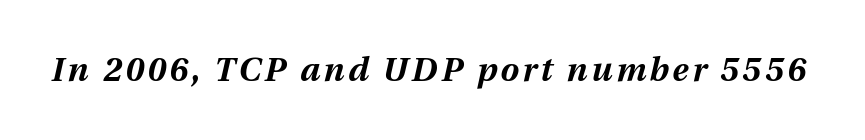
Pretty heavy lettering here — definitely bold. This sample has the flowing, uneven cadence of proportional lettering. Underline: absent. If you drew a line through each stem, it would be angled.
